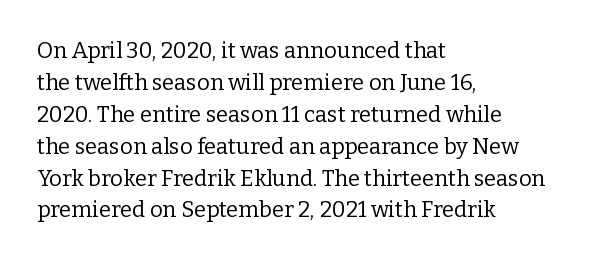
Q: Is the text bold? A: No.
Q: Is the text italic (slanted)? A: No, it is upright.
Q: Is the text underlined? A: No.
Q: How is the paragraph aligned? A: Left-aligned.
Q: Is the spacing between letters normal or unusually wide? A: Normal.
Q: Is the spacing between lines tight, normal or loose? A: Normal.
